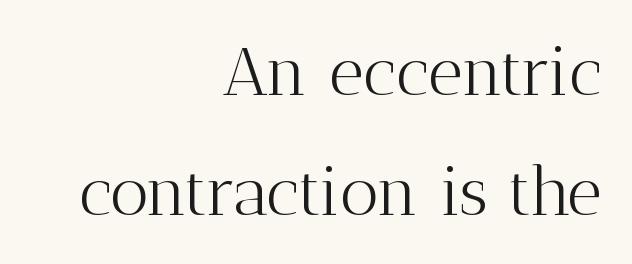
The image shows 68 px light serif type, upright; set right-aligned, line spacing 1.77x, normal letter spacing, not underlined; medium stroke contrast and a medium x-height.
